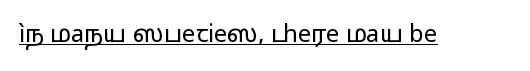
Q: Is the text bold? A: No.
Q: Is the text italic (slanted)? A: No, it is upright.
Q: Is the text underlined? A: Yes.
Q: Is the spacing between letters normal or unusually wide? A: Normal.
